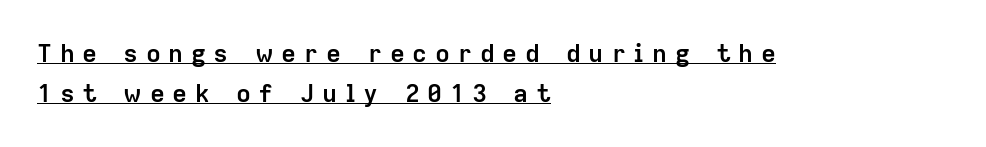
{"italic": "no", "bold": "yes", "underline": "yes", "align": "left", "line_spacing": "normal", "line_spacing_ratio": 1.59, "letter_spacing": "wide", "letter_spacing_em": 0.3, "glyph_px": 25}
